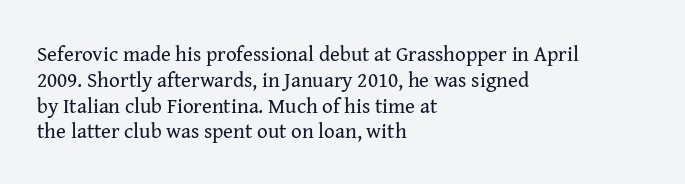
Visually the block forms a straight wall on the left and a jagged coastline on the right. This sample uses plain, unmodified letter spacing. The face looks like a standard text weight, possibly lighter. Check under the words: just untouched page. Does the lettering tilt? It doesn't — this is upright.
